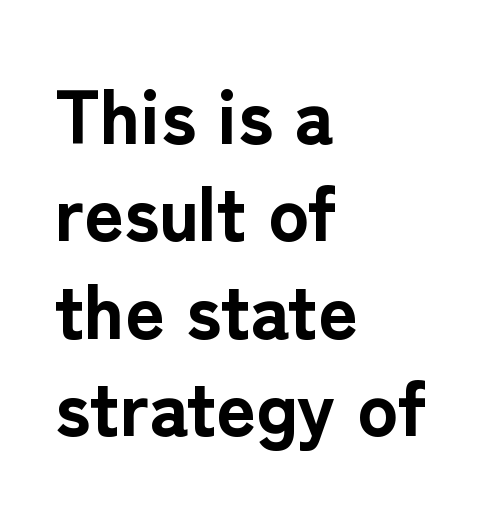
The image shows 76 px bold sans-serif type, upright; set left-aligned, normal line spacing (1.28x), normal letter spacing, not underlined; low stroke contrast and a medium x-height.
